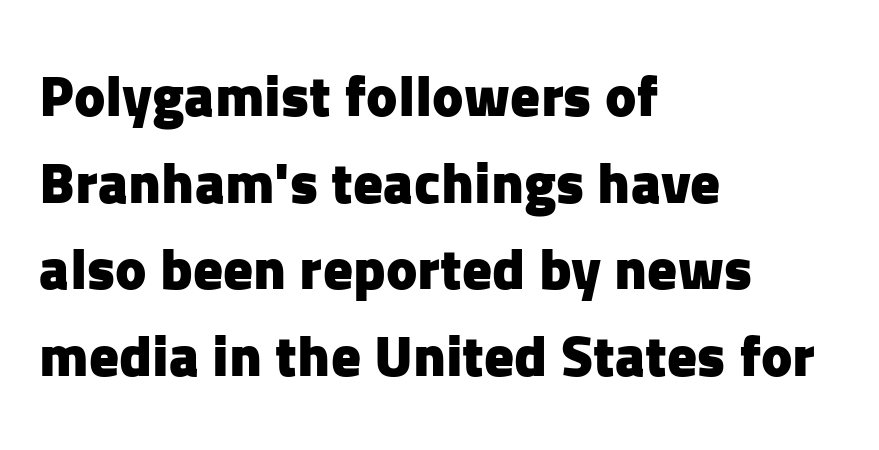
The image shows 59 px heavy sans-serif type, upright; set left-aligned, normal line spacing (1.47x), normal letter spacing, not underlined; low stroke contrast and a medium x-height.
